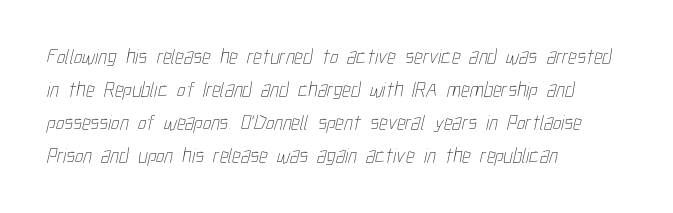
Q: Is the text bold? A: No.
Q: Is the text underlined? A: No.
Q: How is the paragraph aligned? A: Left-aligned.
Q: Is the spacing between letters normal or unusually wide? A: Normal.
Q: Is the spacing between lines tight, normal or loose? A: Normal.
